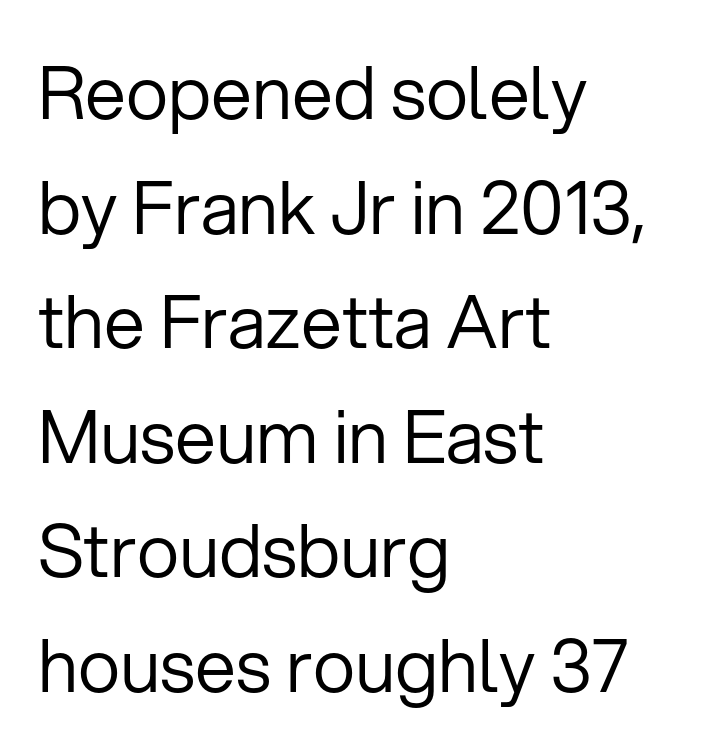
Q: Is the text bold? A: No.
Q: Is the text italic (slanted)? A: No, it is upright.
Q: Is the typeface a serif or a sans-serif typeface? A: Sans-serif.
Q: Is the text underlined? A: No.
Q: How is the paragraph aligned? A: Left-aligned.
Q: Is the spacing between letters normal or unusually wide? A: Normal.
Q: Is the spacing between lines tight, normal or loose? A: Normal.
Q: Width (condensed, normal, or wide)? A: Normal.
Q: Stroke contrast? A: Low.
Q: x-height? A: Medium.
Q: Monospaced? A: No.
